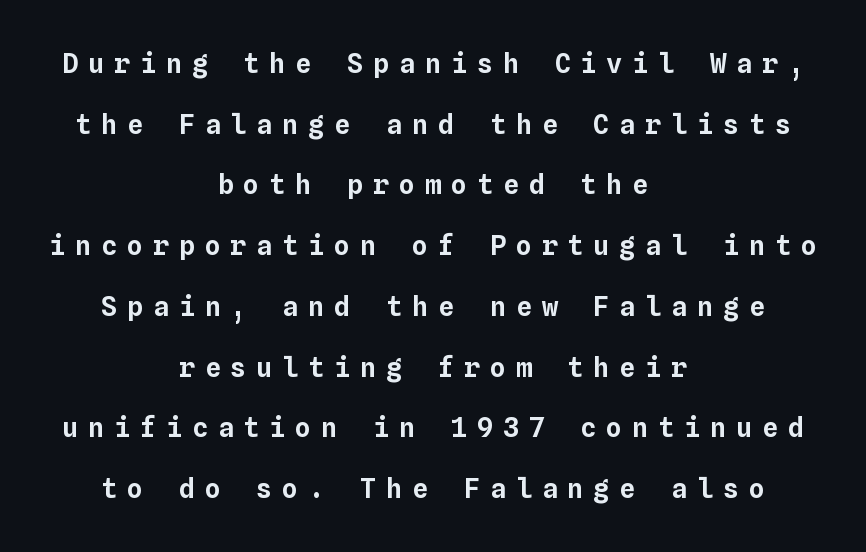
{"italic": "no", "underline": "no", "align": "center", "line_spacing": "loose", "line_spacing_ratio": 2.25, "letter_spacing": "wide", "letter_spacing_em": 0.36, "glyph_px": 27}
